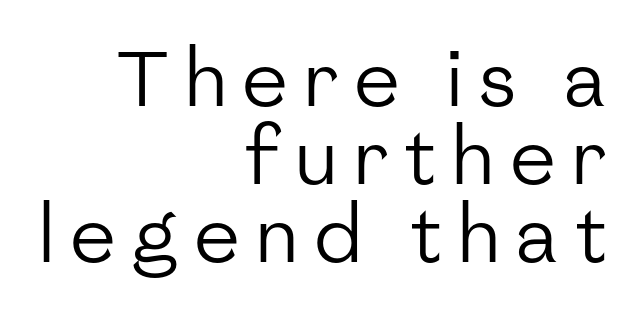
The image shows 77 px regular-weight sans-serif type, upright; set right-aligned, tight line spacing (1.01x), unusually wide letter spacing (+0.2 em), not underlined; low stroke contrast and a medium x-height.
